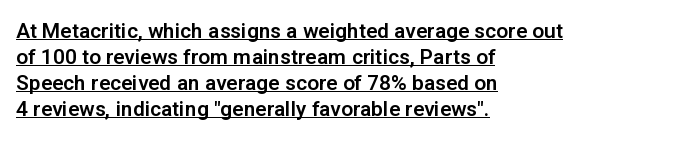
Q: Is the text italic (slanted)? A: No, it is upright.
Q: Is the text underlined? A: Yes.
Q: How is the paragraph aligned? A: Left-aligned.
Q: Is the spacing between letters normal or unusually wide? A: Normal.
